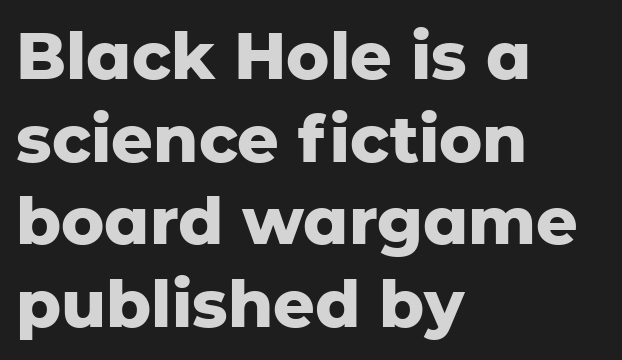
Short and long lines alike share a common starting point at left. The face used here is rendered with its standard letterfit. This is sans-serif lettering, the kind often seen on screens and signage. Anything drawn beneath the words? Only blank space. In terms of posture, this sample is upright. Notice how thick the strokes are: this is what a full bold looks like.
